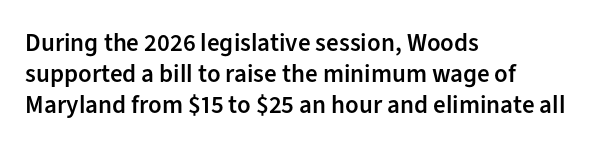
The vertical gap from one line to the next is medium. This sample is left-justified, so line endings fall wherever the words run out. Check under the words: just untouched page. Honestly, the letter spacing is just normal — you wouldn't notice it. Does the lettering tilt? It doesn't — this is upright. Typesetter's note: demi weight, one step under bold.
